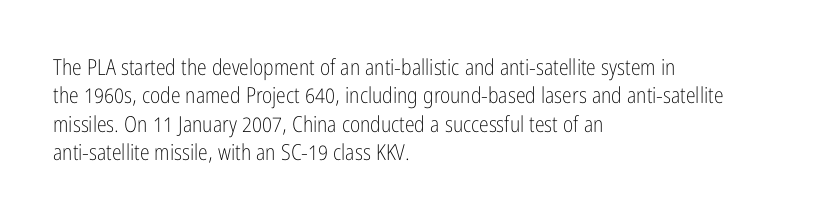
Rule under the text: the space is simply empty. Honestly, the letter spacing is just normal — you wouldn't notice it. The font's upright variant was chosen for this text. The strokes are not fattened; the text isn't bold. Layout note: lines flush left. The designer left line spacing at the default.
